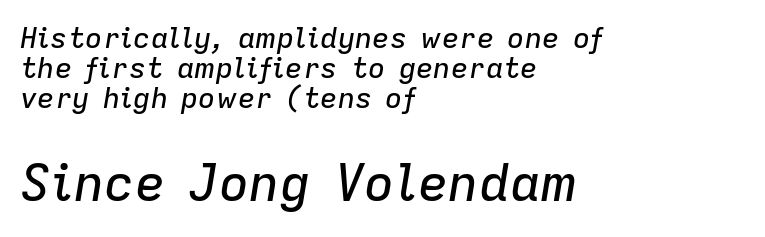
Characters are canted at an angle relative to the baseline's perpendicular. The compositor pushed each line to the left boundary. Compared with typical paragraphs, the rows here are closer together. The letters in the lower block stand taller than those in the block above. Just letters on the line, the space beneath them empty.
